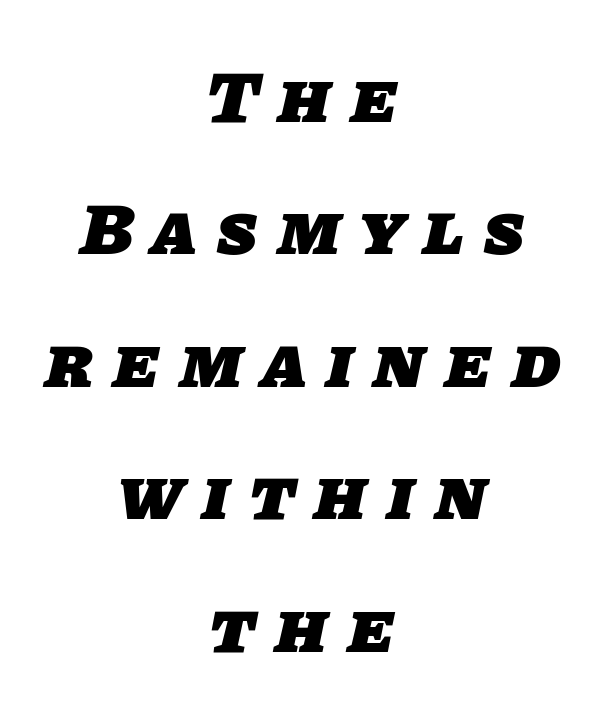
{"bold": "yes", "weight": "heavy", "width": "normal", "stroke_contrast": "low", "x_height": "large", "monospaced": "no", "underline": "no", "align": "center", "line_spacing_ratio": 1.79, "letter_spacing": "wide", "letter_spacing_em": 0.27, "glyph_px": 74}
